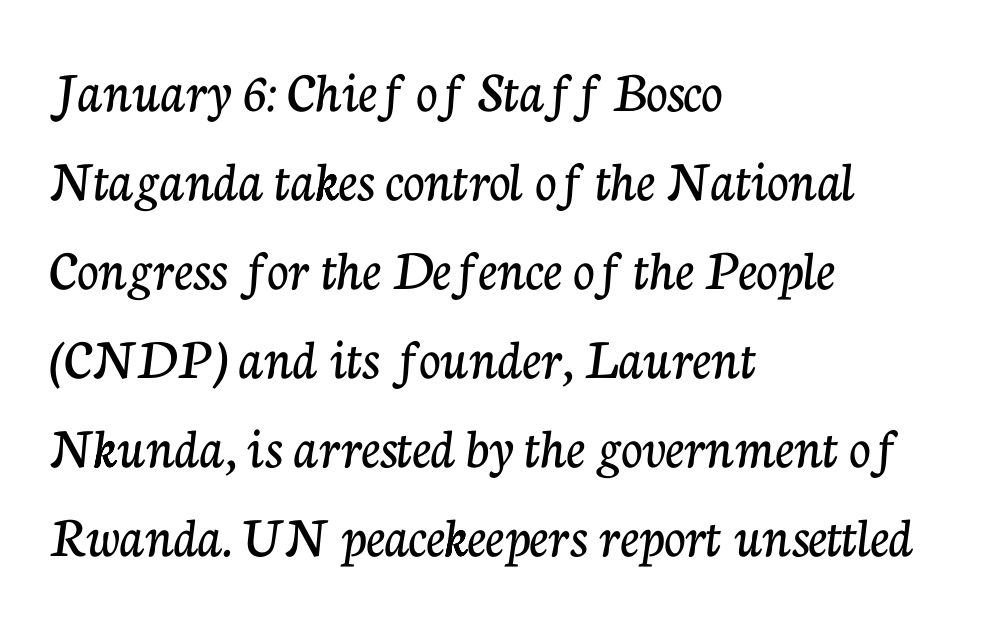
The rendering uses natural spacing where letterforms have individual widths. This rendering leaves character spacing at its baseline value. Notice how the passage keeps a crisp vertical edge on the left only. The baseline area is clear.
